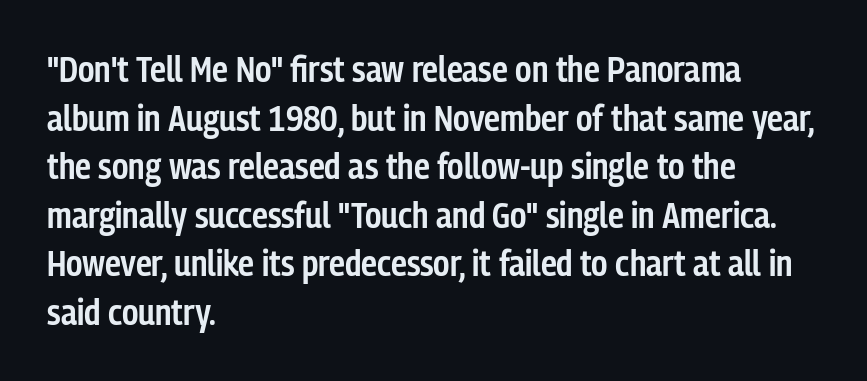
{"serif": "no", "italic": "no", "bold": "semi", "weight": "semibold", "width": "condensed", "stroke_contrast": "low", "x_height": "medium", "monospaced": "no", "underline": "no", "align": "left", "line_spacing": "normal", "line_spacing_ratio": 1.35, "letter_spacing": "normal", "letter_spacing_em": 0.0, "glyph_px": 36}
